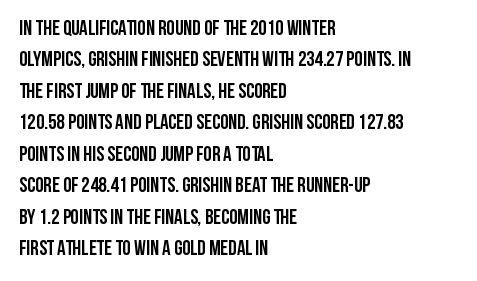
Q: Is the text bold? A: Yes.
Q: Is the text italic (slanted)? A: No, it is upright.
Q: Is the text underlined? A: No.
Q: How is the paragraph aligned? A: Left-aligned.
Q: Is the spacing between letters normal or unusually wide? A: Normal.
Q: Is the spacing between lines tight, normal or loose? A: Normal.
